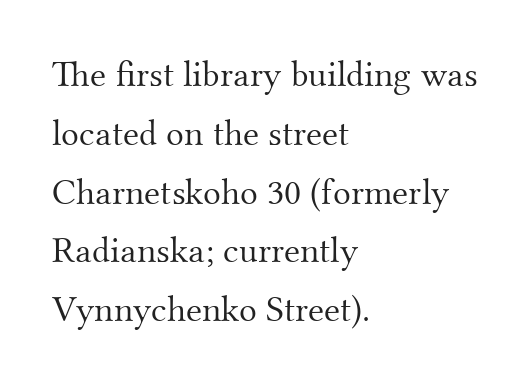
Stroke thickness stays within the range of a standard reading face or lighter. Horizontally, the lines are justified to the leading edge only. Old-style or modern, the face here clearly has serifs. In terms of leading, this rendering sits right in the middle. Character widths vary here, with narrow letters taking less room than wide ones. The passage shown is not underscored anywhere.
